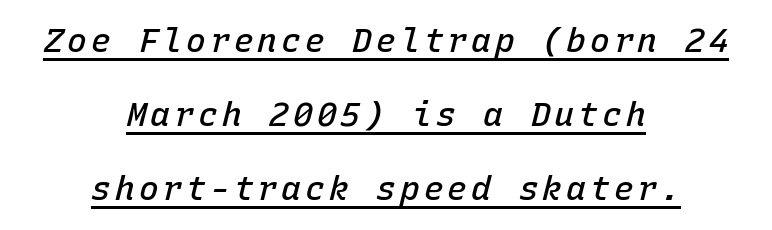
The image shows 33 px semibold type, italic (leaning right), monospaced; set centered, loose line spacing (2.25x), underlined; low stroke contrast and a medium x-height.
